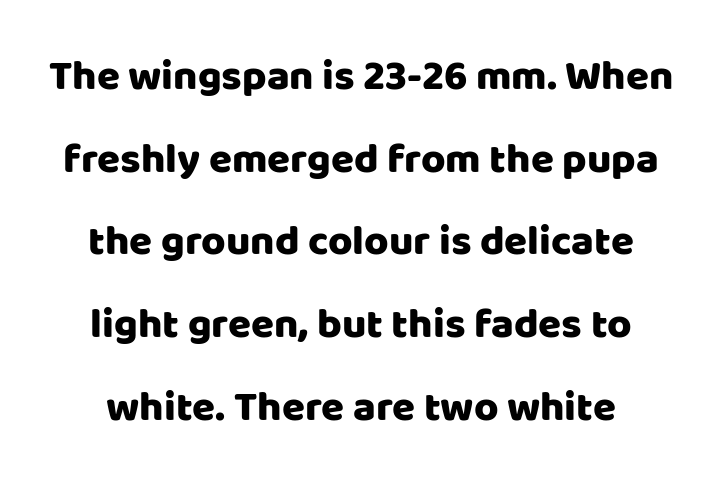
Descenders are the only things crossing below the line. Each letter keeps its own natural width here, so spacing adapts to shape. The leading is generous, giving the passage an open texture. Type style note: lacks serifs.
